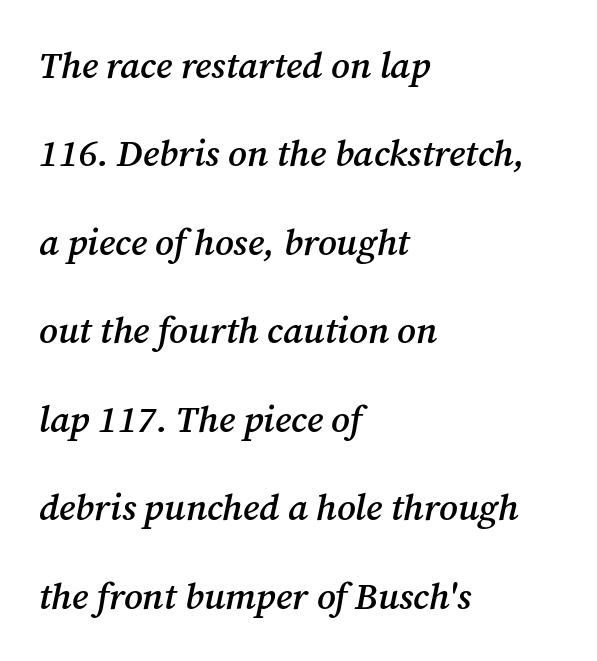
Q: Is the text bold? A: Semi-bold.
Q: Is the text italic (slanted)? A: Yes, it leans right by about 12 degrees.
Q: Is the typeface a serif or a sans-serif typeface? A: Serif.
Q: Is the text underlined? A: No.
Q: How is the paragraph aligned? A: Left-aligned.
Q: Is the spacing between letters normal or unusually wide? A: Normal.
Q: Is the spacing between lines tight, normal or loose? A: Loose.
Q: Width (condensed, normal, or wide)? A: Normal.
Q: Stroke contrast? A: Medium.
Q: x-height? A: Medium.
Q: Monospaced? A: No.
